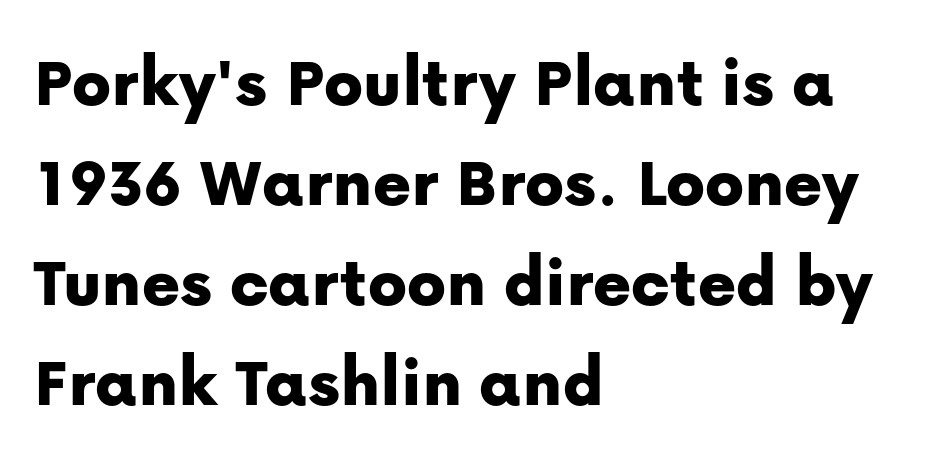
The lines in this sample share a left origin and differ only in where they stop. Lines of text with bare space underneath. Baseline-to-baseline distance is the conventional proportion of letter height. Ascenders rise straight up at ninety degrees. Each letter keeps its own natural width here, so spacing adapts to shape. Font category for this specimen: sans-serif.
